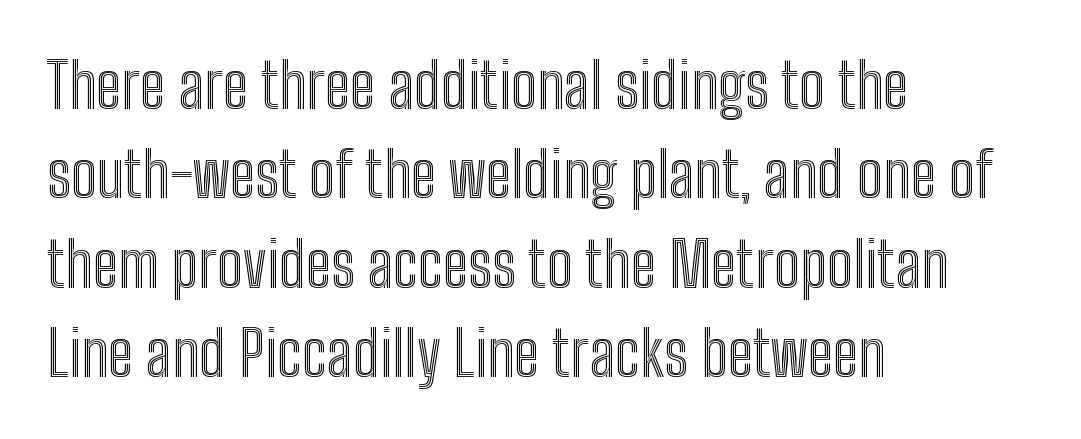
{"italic": "no", "width": "condensed", "x_height": "medium", "monospaced": "no", "underline": "no", "align": "left", "line_spacing": "normal", "line_spacing_ratio": 1.42, "letter_spacing": "normal", "letter_spacing_em": 0.0, "glyph_px": 63}
